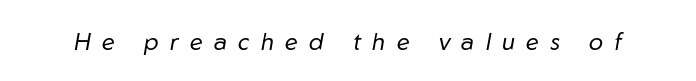
{"italic": "yes", "lean": "right", "slant_degrees": 10, "bold": "no", "underline": "no", "letter_spacing": "wide", "letter_spacing_em": 0.47, "glyph_px": 24}
